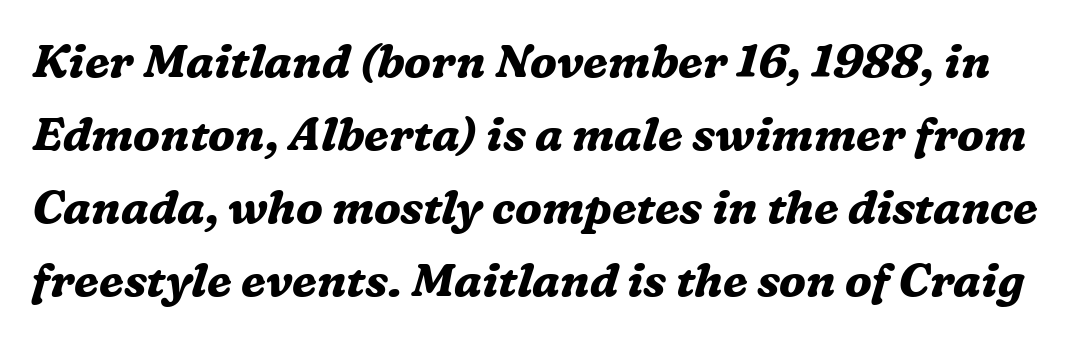
The image shows 46 px bold serif type, italic (leaning right); set normal line spacing (1.59x), normal letter spacing, not underlined; medium stroke contrast and a medium x-height.
